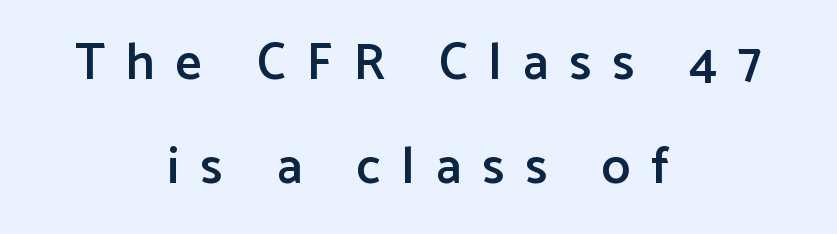
{"serif": "no", "italic": "no", "bold": "semi", "weight": "semibold", "width": "normal", "stroke_contrast": "low", "x_height": "medium", "monospaced": "no", "underline": "no", "align": "center", "line_spacing": "loose", "line_spacing_ratio": 2.04, "letter_spacing": "wide", "letter_spacing_em": 0.42, "glyph_px": 51}
